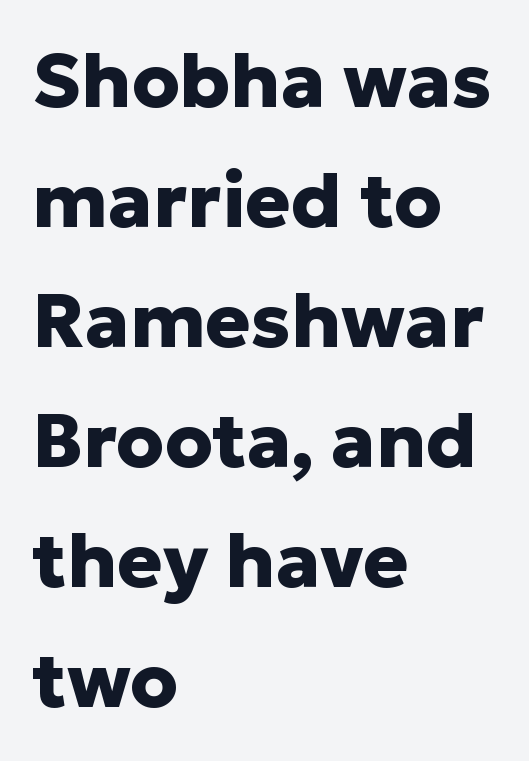
You could not count columns in this text — the font is proportionally spaced. Short and long lines alike share a common starting point at left. Honestly, the row spacing looks completely unremarkable. A typesetter would mark this as roman, not italic. The face used here is a sans, in the tradition of grotesques and geometrics. The string is rendered with underlining switched off.
